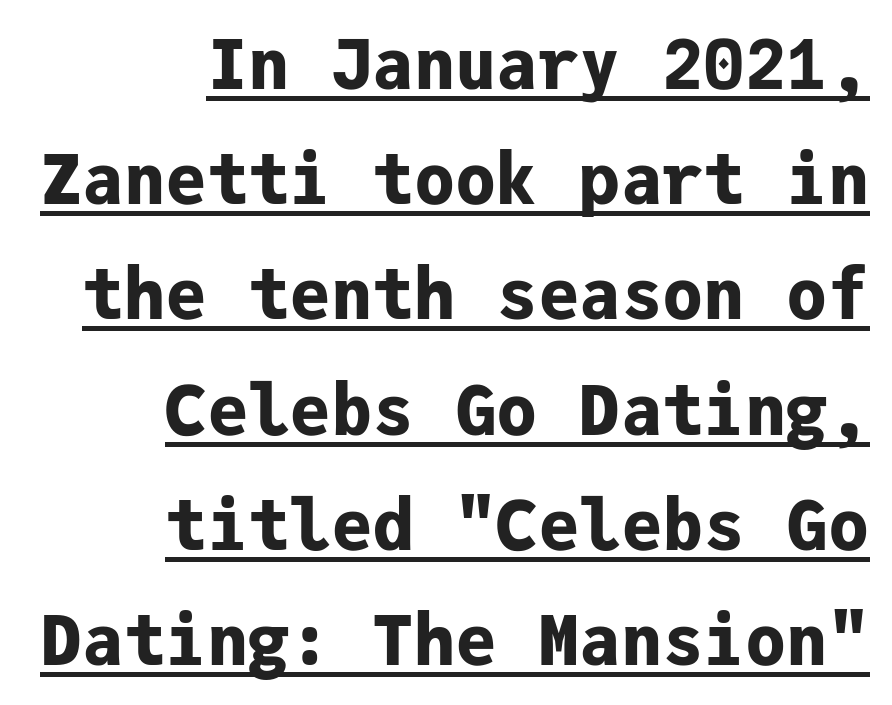
{"serif": "no", "italic": "no", "bold": "yes", "weight": "bold", "width": "normal", "stroke_contrast": "low", "x_height": "medium", "monospaced": "yes", "underline": "yes", "align": "right", "line_spacing": "normal", "line_spacing_ratio": 1.67, "letter_spacing": "normal", "letter_spacing_em": 0.0, "glyph_px": 69}
